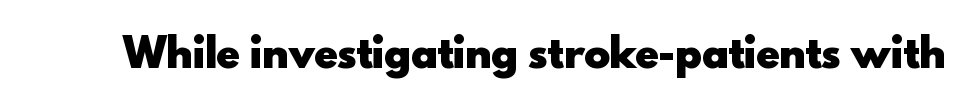
Tracking here is standard; glyphs follow each other at the usual distance. Serifs: no, the terminals of the letterforms are clean. Is the type bold? Yes — the strokes are clearly thick and heavy. Varying glyph widths throughout — classic text-font behaviour.
